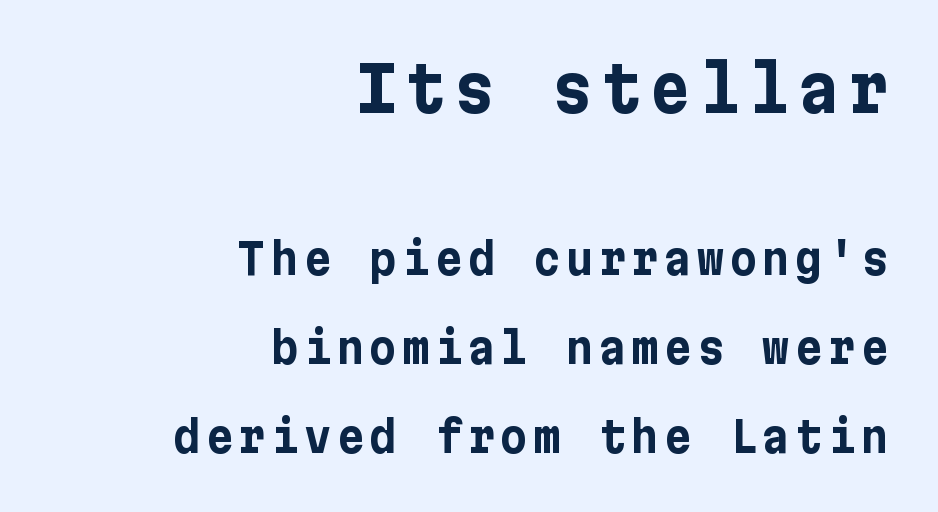
The image shows 63 px bold sans-serif type, upright; set right-aligned, loose line spacing (2.11x), not underlined; the first (top) block is 1.5x larger; low stroke contrast and a medium x-height.
